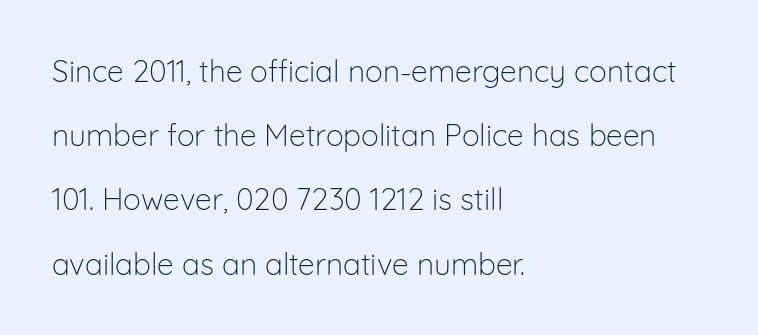
{"serif": "no", "italic": "no", "bold": "no", "weight": "light", "width": "normal", "stroke_contrast": "low", "x_height": "medium", "monospaced": "no", "underline": "no", "align": "left", "line_spacing": "loose", "line_spacing_ratio": 2.14, "letter_spacing": "normal", "letter_spacing_em": 0.0, "glyph_px": 30}
